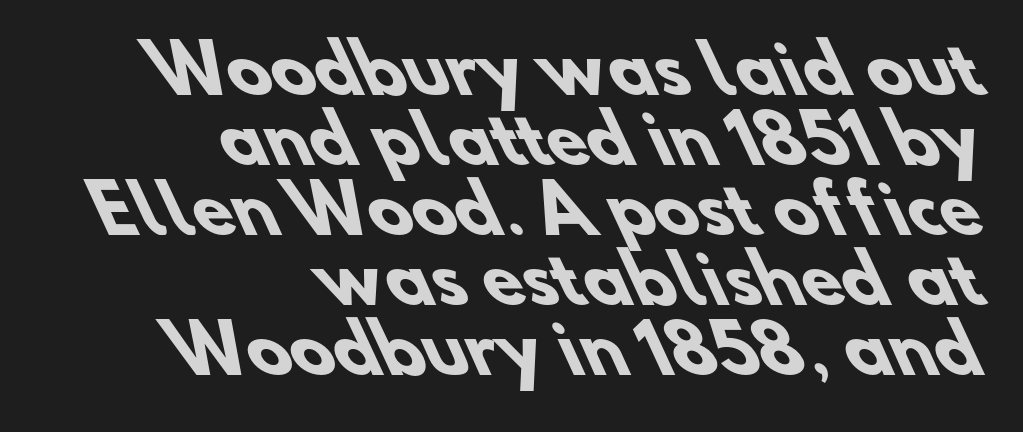
This sample uses plain, unmodified letter spacing. Underline: absent. Horizontal bands of white between lines are thin slivers. Are there feet on the stems? There aren't — it's a sans. The compositor pushed each line to the right boundary. Caption: bold face, heavy strokes.
